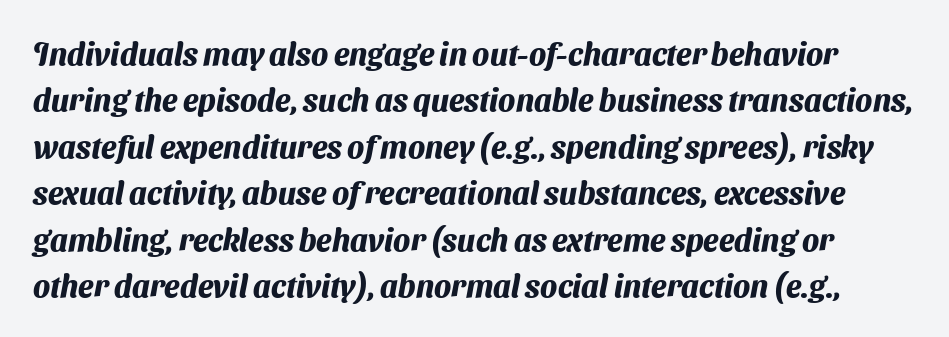
The image shows 31 px heavy sans-serif type; set normal line spacing (1.5x), normal letter spacing, not underlined; medium stroke contrast and a medium x-height.
